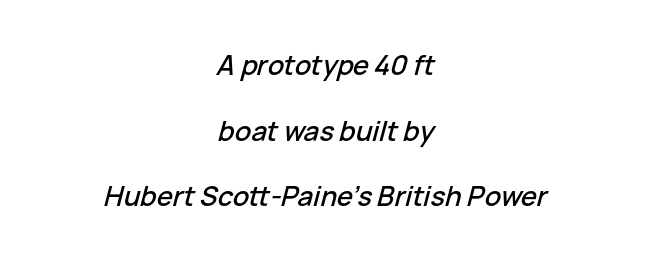
The image shows 27 px text type, italic (leaning right); set centered, loose line spacing (2.43x), normal letter spacing, not underlined.
